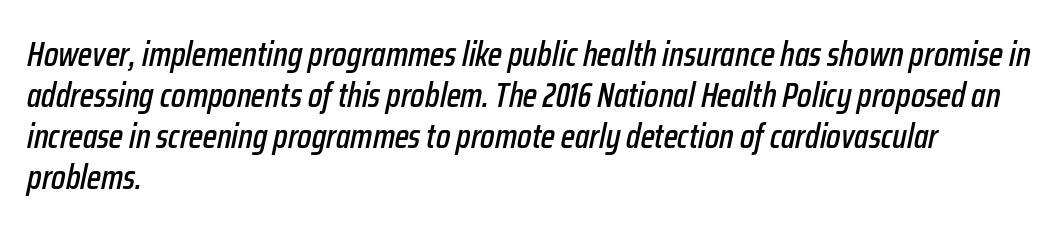
{"italic": "yes", "lean": "right", "slant_degrees": 12, "width": "condensed", "stroke_contrast": "low", "x_height": "medium", "monospaced": "no", "underline": "no", "align": "left", "line_spacing_ratio": 1.21, "letter_spacing": "normal", "letter_spacing_em": 0.0, "glyph_px": 34}
